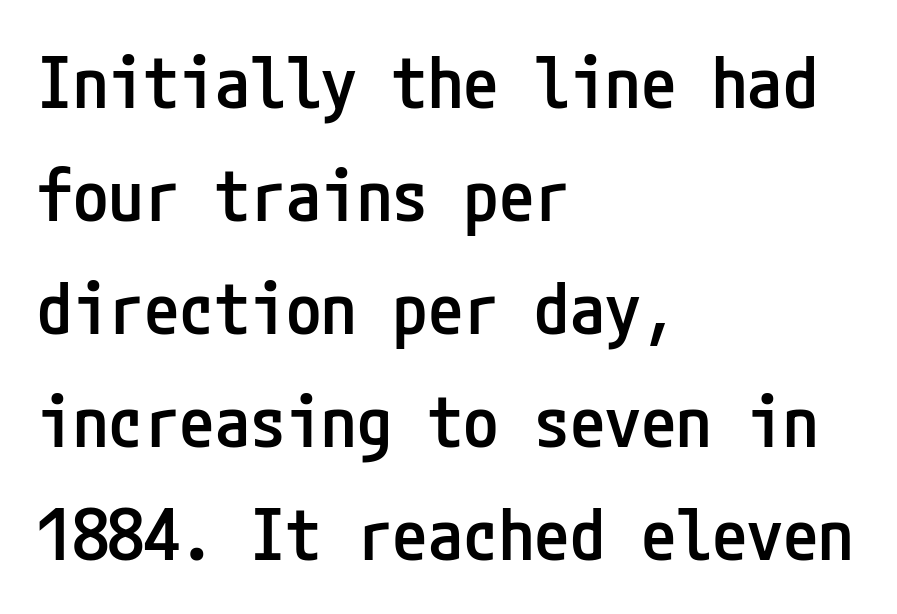
On the weight axis this lands at semibold, roughly 600. These lines stack with their left ends in a neat column. The horizontal fit of the characters is conventional and even. A typesetter would label this face a sans. Style check: upright. Glance below the letters and you will spot only blank space.
